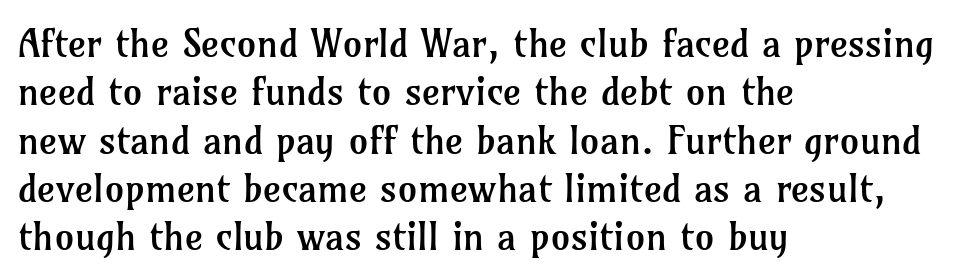
Little horizontal feet cap the strokes, marking this as serif type. Default kerning and tracking; the words read as compact shapes. The lettering holds an erect, upright posture throughout. Compared with a centered layout, this one pins lines to the left instead. The cut favours lightness, reaching ordinary text weight at its darkest. Here the designer chose a conventional face with non-uniform glyph widths.
